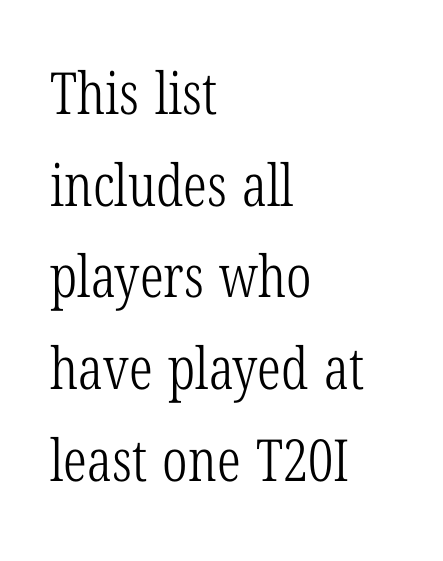
The image shows 58 px light, condensed serif type, upright; set left-aligned, normal line spacing (1.58x), normal letter spacing, not underlined; low stroke contrast and a medium x-height.
